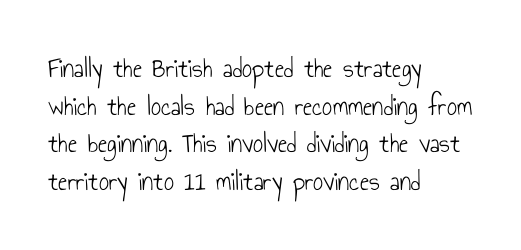
Q: Is the text bold? A: No.
Q: Is the text italic (slanted)? A: No, it is upright.
Q: Is the typeface a serif or a sans-serif typeface? A: Sans-serif.
Q: Is the text underlined? A: No.
Q: How is the paragraph aligned? A: Left-aligned.
Q: Is the spacing between letters normal or unusually wide? A: Normal.
Q: Is the spacing between lines tight, normal or loose? A: Normal.
Q: Width (condensed, normal, or wide)? A: Condensed.
Q: Stroke contrast? A: Low.
Q: x-height? A: Small.
Q: Monospaced? A: No.
